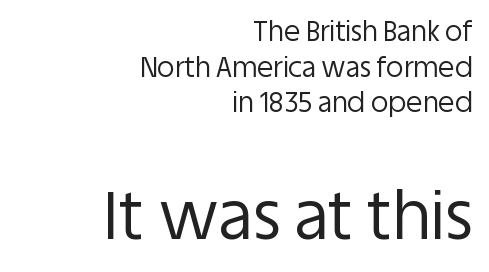
Q: Is the text bold? A: No.
Q: Is the text italic (slanted)? A: No, it is upright.
Q: Is the typeface a serif or a sans-serif typeface? A: Sans-serif.
Q: Is the text underlined? A: No.
Q: How is the paragraph aligned? A: Right-aligned.
Q: Is the spacing between letters normal or unusually wide? A: Normal.
Q: Is the spacing between lines tight, normal or loose? A: Normal.
Q: Which block of text is set in a larger size, the first (top) or the second (bottom)? A: The second (bottom) one.
Q: Width (condensed, normal, or wide)? A: Normal.
Q: Stroke contrast? A: Low.
Q: x-height? A: Large.
Q: Monospaced? A: No.
